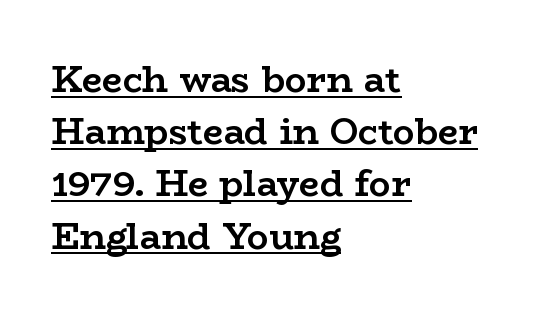
{"serif": "yes", "italic": "no", "bold": "yes", "weight": "semibold", "width": "wide", "stroke_contrast": "low", "x_height": "medium", "monospaced": "no", "underline": "yes", "align": "left", "line_spacing": "normal", "line_spacing_ratio": 1.45, "letter_spacing": "normal", "letter_spacing_em": 0.0, "glyph_px": 36}
